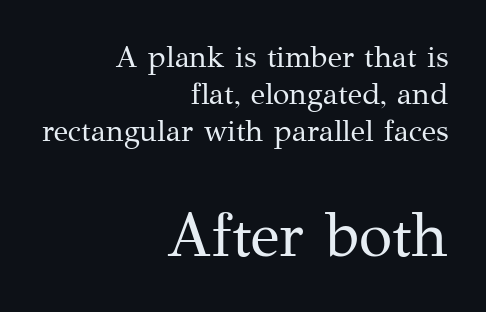
Q: Is the text bold? A: No.
Q: Is the text italic (slanted)? A: No, it is upright.
Q: Is the typeface a serif or a sans-serif typeface? A: Serif.
Q: Is the text underlined? A: No.
Q: How is the paragraph aligned? A: Right-aligned.
Q: Is the spacing between letters normal or unusually wide? A: Normal.
Q: Which block of text is set in a larger size, the first (top) or the second (bottom)? A: The second (bottom) one.
Q: Width (condensed, normal, or wide)? A: Normal.
Q: Stroke contrast? A: Medium.
Q: x-height? A: Medium.
Q: Monospaced? A: No.
